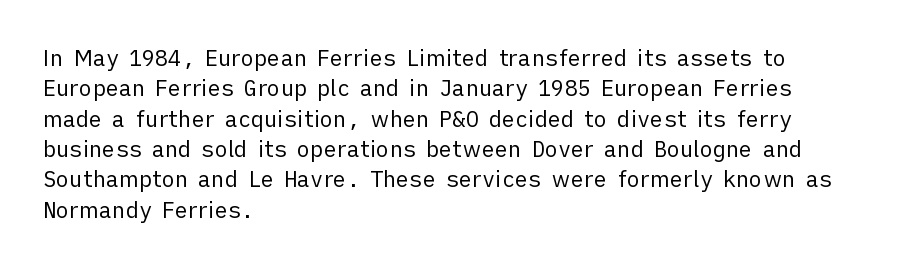
{"italic": "no", "bold": "no", "underline": "no", "align": "left", "line_spacing": "normal", "line_spacing_ratio": 1.38, "letter_spacing": "normal", "letter_spacing_em": 0.0, "glyph_px": 22}
